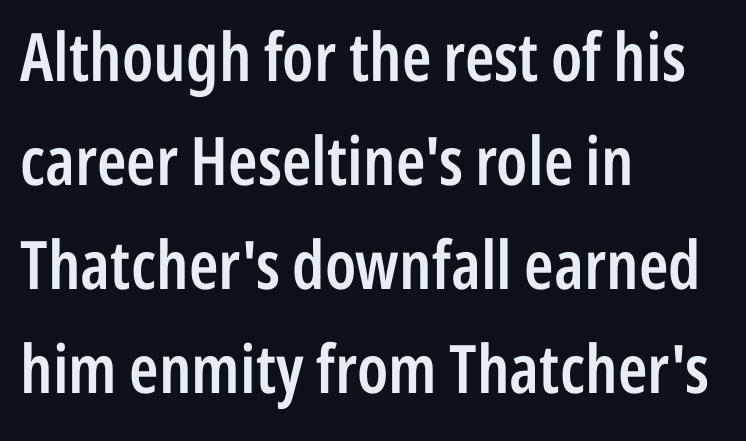
The face used here is proportionally spaced, like ordinary book or web type. Weight: semibold (demi). Type without underlining. Baseline-to-baseline distance is the conventional proportion of letter height. Do the letters lean? They stand straight. Typeset ragged right — the left edge is the straight one.
